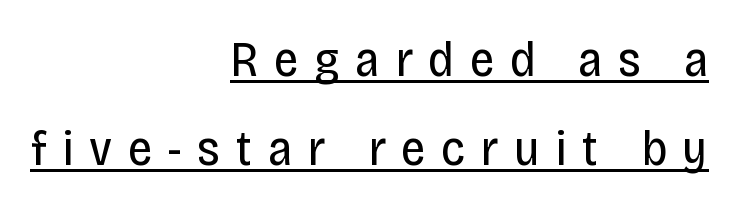
The image shows 50 px regular-weight, condensed sans-serif type, upright; set right-aligned, line spacing 1.79x, unusually wide letter spacing (+0.31 em), underlined; low stroke contrast and a large x-height.
